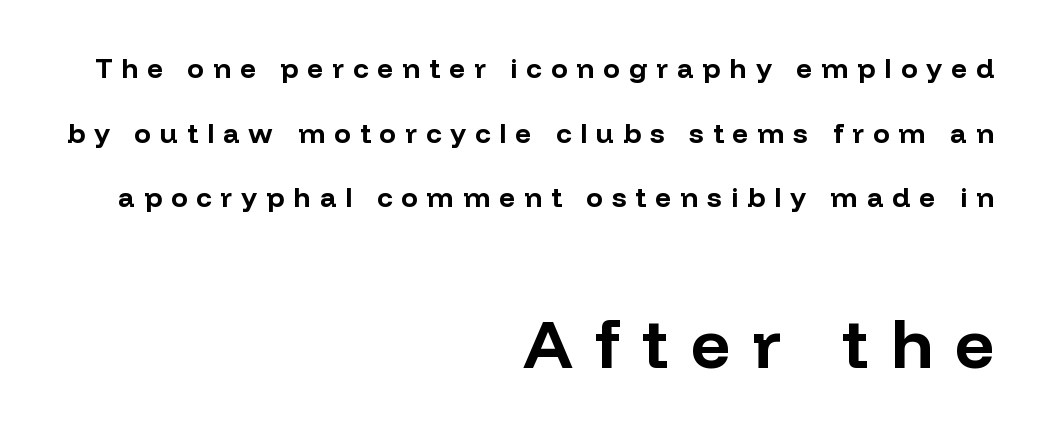
{"serif": "no", "italic": "no", "bold": "yes", "weight": "bold", "width": "normal", "stroke_contrast": "low", "x_height": "medium", "monospaced": "no", "underline": "no", "align": "right", "line_spacing": "loose", "line_spacing_ratio": 2.31, "letter_spacing": "wide", "letter_spacing_em": 0.32, "larger_block": "second", "size_ratio": 2.46, "glyph_px": 69}
